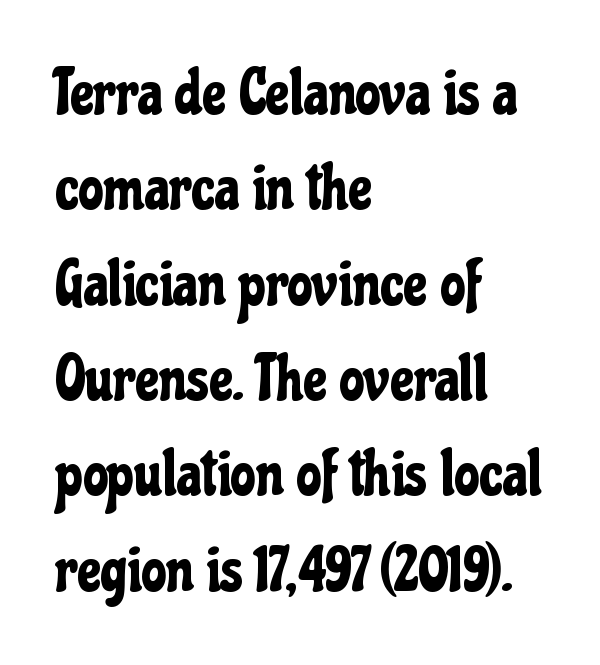
The image shows 64 px condensed sans-serif type, upright; set left-aligned, normal line spacing (1.49x), normal letter spacing, not underlined; low stroke contrast and a medium x-height.
